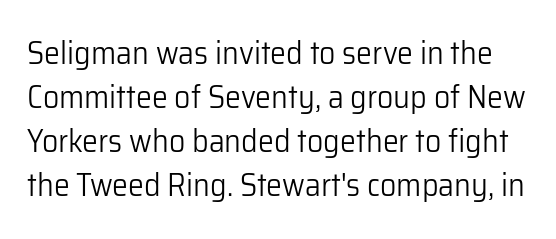
Tall strokes in this sample are plumb rather than angled. The type is set solid horizontally, with unmodified tracking. Underlining? Definitely not there. Notice how descenders clear the ascenders below comfortably — that's standard leading. These lines are composed in type without serifs. The weight would be labelled regular, book, light, or lighter still.
